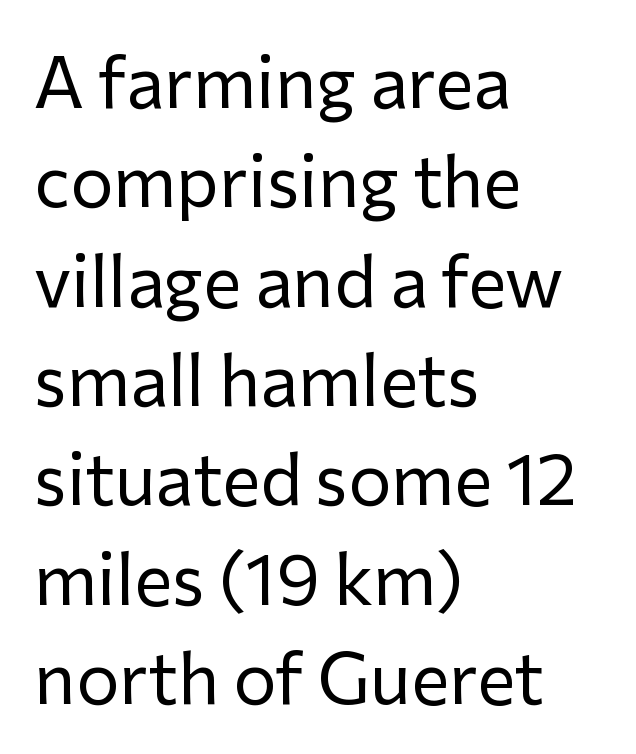
Q: Is the text bold? A: No.
Q: Is the text italic (slanted)? A: No, it is upright.
Q: Is the typeface a serif or a sans-serif typeface? A: Sans-serif.
Q: Is the text underlined? A: No.
Q: How is the paragraph aligned? A: Left-aligned.
Q: Is the spacing between letters normal or unusually wide? A: Normal.
Q: Is the spacing between lines tight, normal or loose? A: Normal.
Q: Width (condensed, normal, or wide)? A: Normal.
Q: Stroke contrast? A: Low.
Q: x-height? A: Medium.
Q: Monospaced? A: No.
